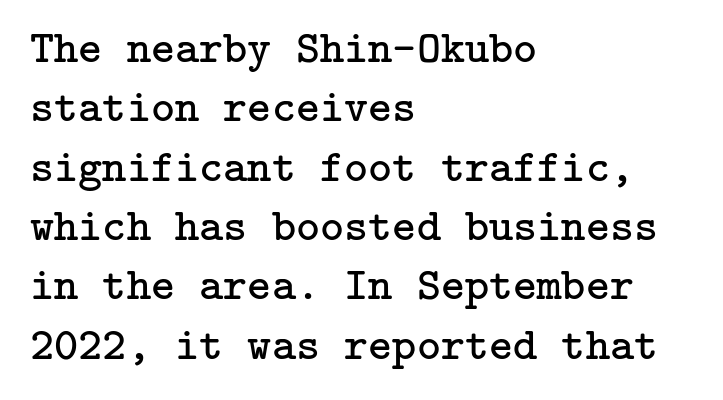
Q: Is the text bold? A: No.
Q: Is the text italic (slanted)? A: No, it is upright.
Q: Is the typeface a serif or a sans-serif typeface? A: Serif.
Q: Is the text underlined? A: No.
Q: How is the paragraph aligned? A: Left-aligned.
Q: Is the spacing between letters normal or unusually wide? A: Normal.
Q: Is the spacing between lines tight, normal or loose? A: Normal.
Q: Width (condensed, normal, or wide)? A: Normal.
Q: Stroke contrast? A: Low.
Q: x-height? A: Medium.
